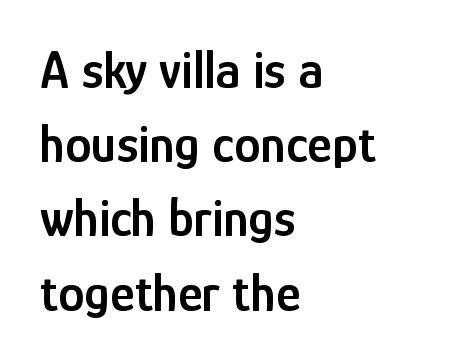
{"serif": "no", "italic": "no", "bold": "semi", "weight": "semibold", "width": "condensed", "stroke_contrast": "low", "x_height": "medium", "monospaced": "no", "underline": "no", "align": "left", "line_spacing": "normal", "line_spacing_ratio": 1.4, "letter_spacing": "normal", "letter_spacing_em": 0.0, "glyph_px": 53}
